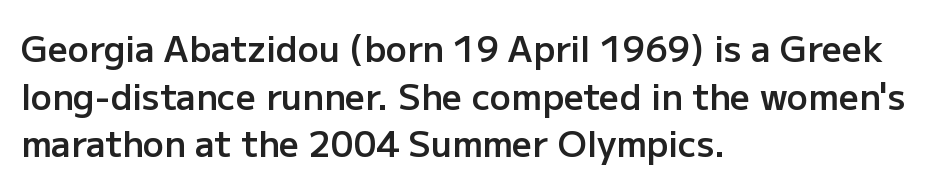
The image shows 35 px semibold sans-serif type, upright; set left-aligned, normal line spacing (1.36x), normal letter spacing, not underlined; low stroke contrast and a medium x-height.
